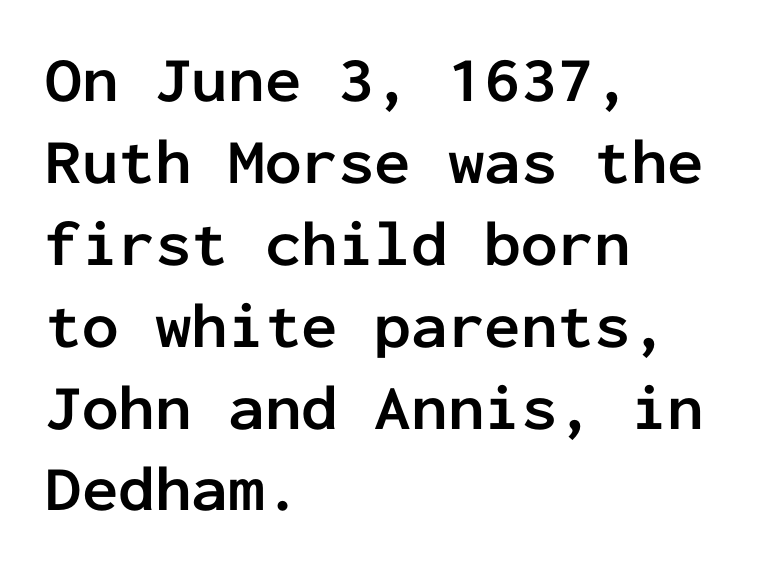
The image shows 65 px semibold sans-serif type, upright, monospaced; set left-aligned, normal line spacing (1.26x), normal letter spacing, not underlined; low stroke contrast and a medium x-height.
